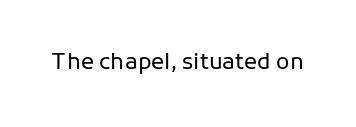
Q: Is the text bold? A: No.
Q: Is the text italic (slanted)? A: No, it is upright.
Q: Is the text underlined? A: No.
Q: Is the spacing between letters normal or unusually wide? A: Normal.
